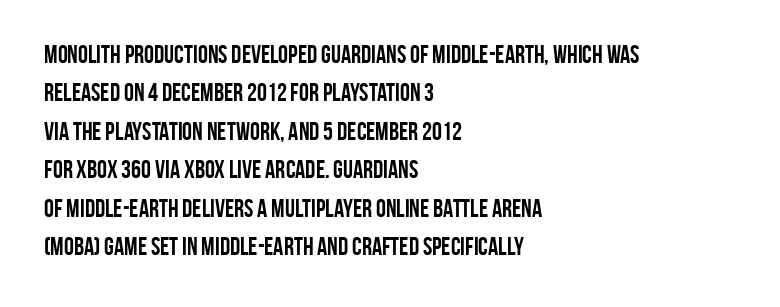
Here the glyphs are tracked normally, forming tight word shapes. Does the weight exceed regular? Yes, all the way to bold. The text block is weighted toward the left margin, trailing off unevenly rightward. Style check: upright. Notice how descenders clear the ascenders below comfortably — that's standard leading. Glance below the letters and you will spot only blank space.
